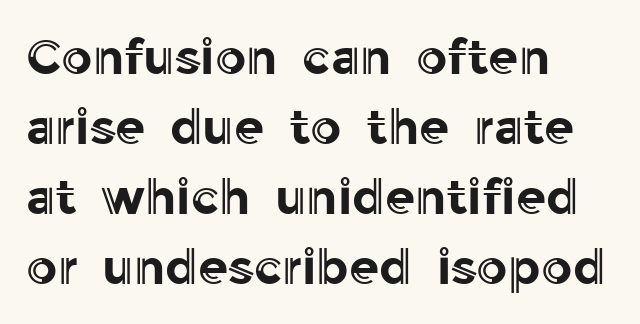
Q: Is the text italic (slanted)? A: No, it is upright.
Q: Is the text underlined? A: No.
Q: How is the paragraph aligned? A: Left-aligned.
Q: Is the spacing between letters normal or unusually wide? A: Normal.
Q: Is the spacing between lines tight, normal or loose? A: Normal.
Q: Width (condensed, normal, or wide)? A: Normal.
Q: x-height? A: Medium.
Q: Monospaced? A: No.
